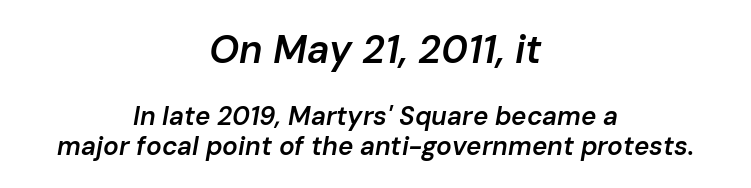
The image shows 39 px semibold type, italic (leaning right); set centered, tight line spacing (1.13x), normal letter spacing, not underlined; the first (top) block is 1.5x larger; low stroke contrast and a medium x-height.
